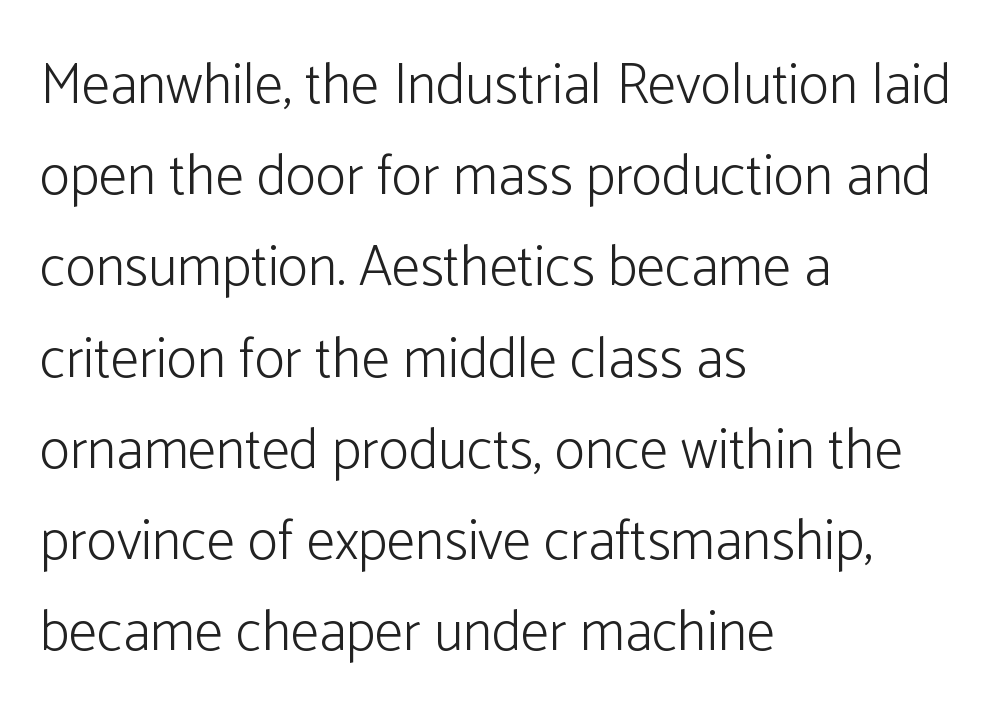
{"serif": "no", "italic": "no", "bold": "no", "weight": "light", "width": "normal", "stroke_contrast": "low", "x_height": "medium", "monospaced": "no", "underline": "no", "align": "left", "line_spacing": "normal", "line_spacing_ratio": 1.6, "letter_spacing": "normal", "letter_spacing_em": 0.0, "glyph_px": 57}
